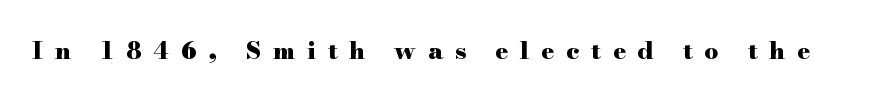
The image shows 24 px bold type, upright; set unusually wide letter spacing (+0.49 em), not underlined.
